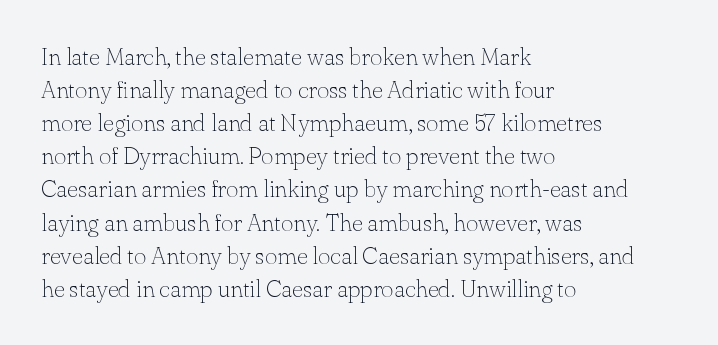
Horizontally, the lines are justified to the leading edge only. A roman cut, with each character standing at attention. The lines sit at an ordinary, default distance from one another. The font sits on the lighter half of the weight spectrum, regular included. Just letters on the line, the space beneath them empty. Standard letterfit; no display-style spreading of the glyphs.
